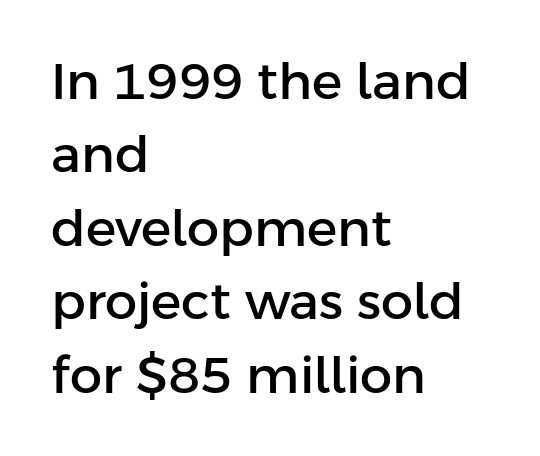
Q: Is the text italic (slanted)? A: No, it is upright.
Q: Is the typeface a serif or a sans-serif typeface? A: Sans-serif.
Q: Is the text underlined? A: No.
Q: How is the paragraph aligned? A: Left-aligned.
Q: Is the spacing between letters normal or unusually wide? A: Normal.
Q: Is the spacing between lines tight, normal or loose? A: Normal.
Q: Width (condensed, normal, or wide)? A: Normal.
Q: Stroke contrast? A: Low.
Q: x-height? A: Medium.
Q: Monospaced? A: No.
